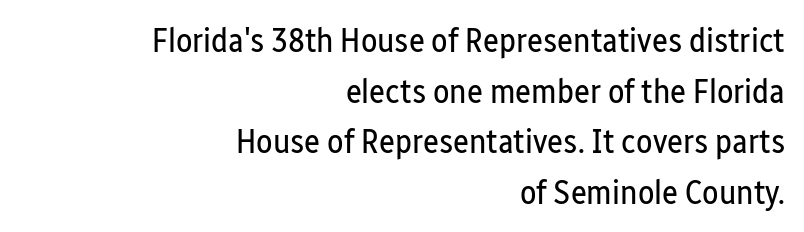
Honestly, the row spacing looks completely unremarkable. The type sits square on the baseline with zero lean. Type style note: lacks serifs. One-word summary of the alignment: right.
